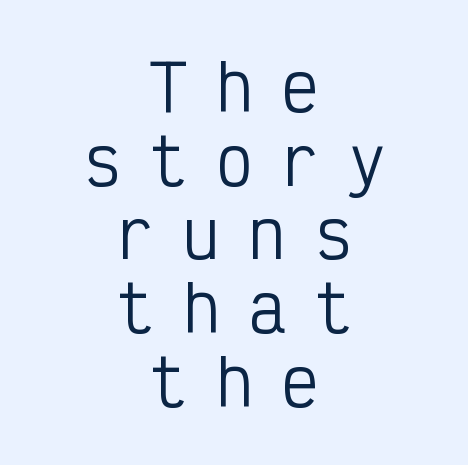
{"serif": "no", "italic": "no", "bold": "no", "weight": "regular", "width": "condensed", "stroke_contrast": "low", "x_height": "medium", "monospaced": "yes", "underline": "no", "align": "center", "line_spacing_ratio": 1.17, "letter_spacing": "wide", "letter_spacing_em": 0.45, "glyph_px": 63}
